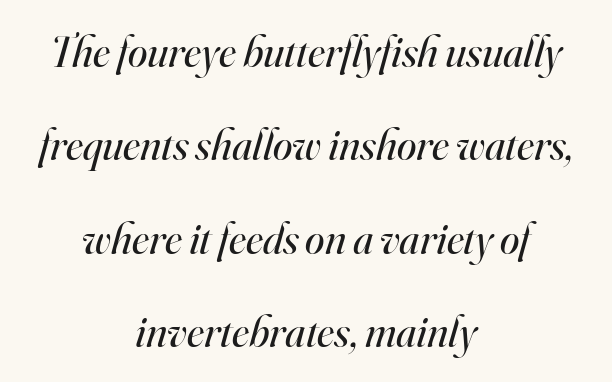
{"serif": "yes", "italic": "yes", "lean": "right", "slant_degrees": 16, "bold": "no", "weight": "regular", "width": "normal", "stroke_contrast": "high", "x_height": "small", "monospaced": "no", "underline": "no", "align": "center", "line_spacing": "loose", "line_spacing_ratio": 2.12, "letter_spacing": "normal", "letter_spacing_em": 0.0, "glyph_px": 44}
